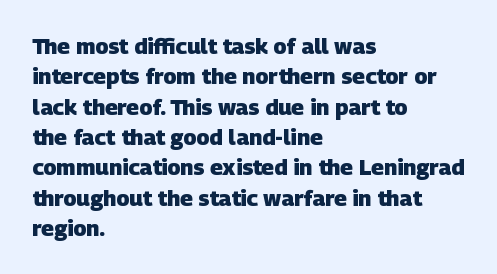
The image shows 22 px bold type; set left-aligned, normal line spacing (1.38x), normal letter spacing, not underlined.
